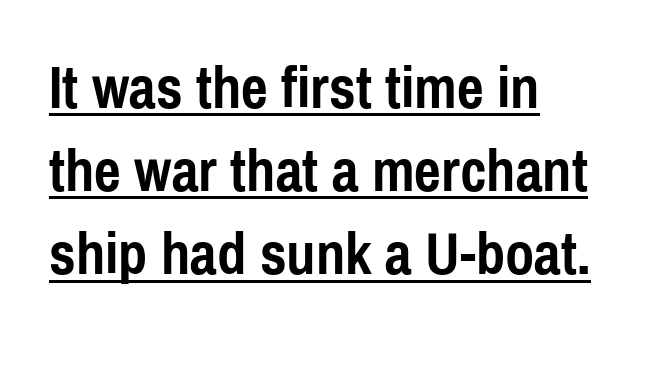
{"serif": "no", "italic": "no", "bold": "yes", "weight": "semibold", "width": "condensed", "x_height": "medium", "monospaced": "no", "underline": "yes", "align": "left", "line_spacing": "normal", "line_spacing_ratio": 1.41, "letter_spacing": "normal", "letter_spacing_em": 0.0, "glyph_px": 59}
